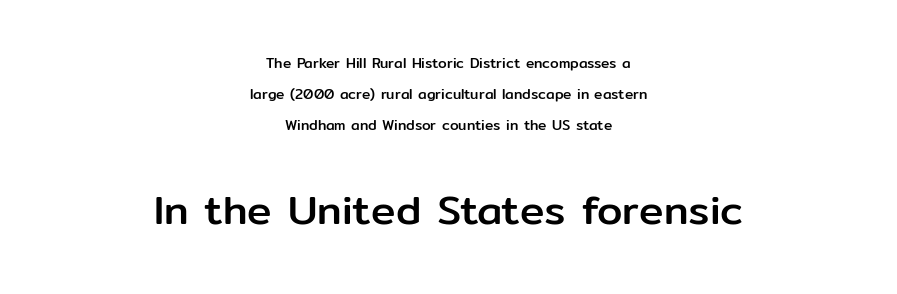
{"serif": "no", "italic": "no", "width": "normal", "stroke_contrast": "low", "x_height": "medium", "monospaced": "no", "underline": "no", "align": "center", "line_spacing": "loose", "line_spacing_ratio": 2.2, "letter_spacing": "normal", "letter_spacing_em": 0.0, "larger_block": "second", "size_ratio": 2.93, "glyph_px": 41}
